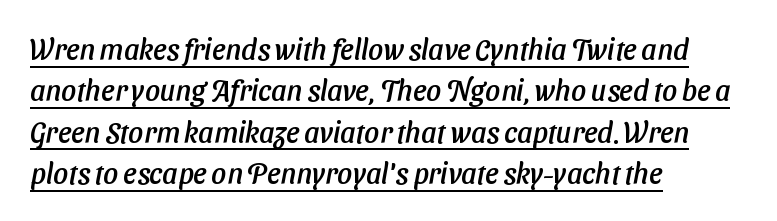
The image shows 29 px sans-serif type; set left-aligned, normal line spacing (1.43x), normal letter spacing, underlined; low stroke contrast and a medium x-height.
